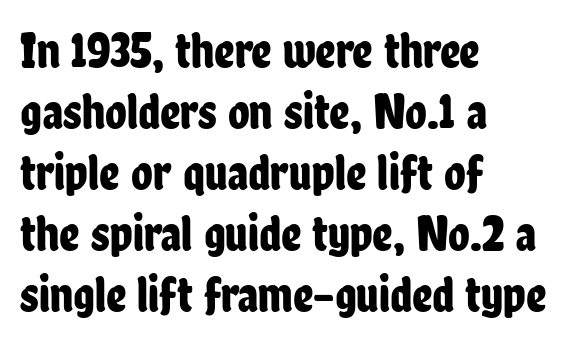
{"serif": "no", "italic": "no", "width": "condensed", "stroke_contrast": "low", "x_height": "medium", "monospaced": "no", "underline": "no", "align": "left", "line_spacing_ratio": 1.22, "letter_spacing": "normal", "letter_spacing_em": 0.0, "glyph_px": 50}
